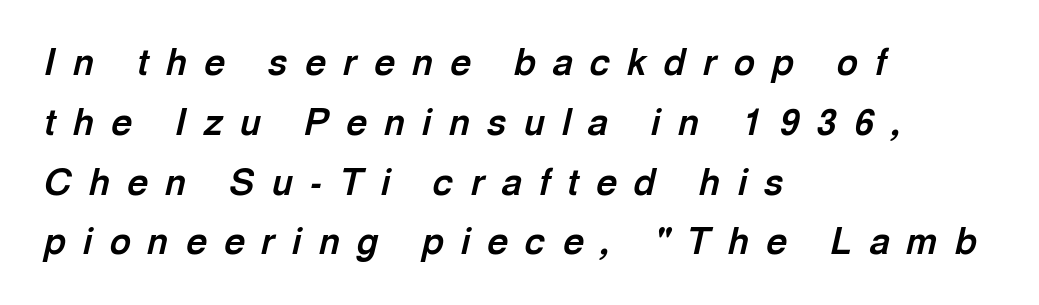
The image shows 36 px bold type, italic (leaning right); set left-aligned, normal line spacing (1.66x), unusually wide letter spacing (+0.48 em), not underlined; a medium x-height.
